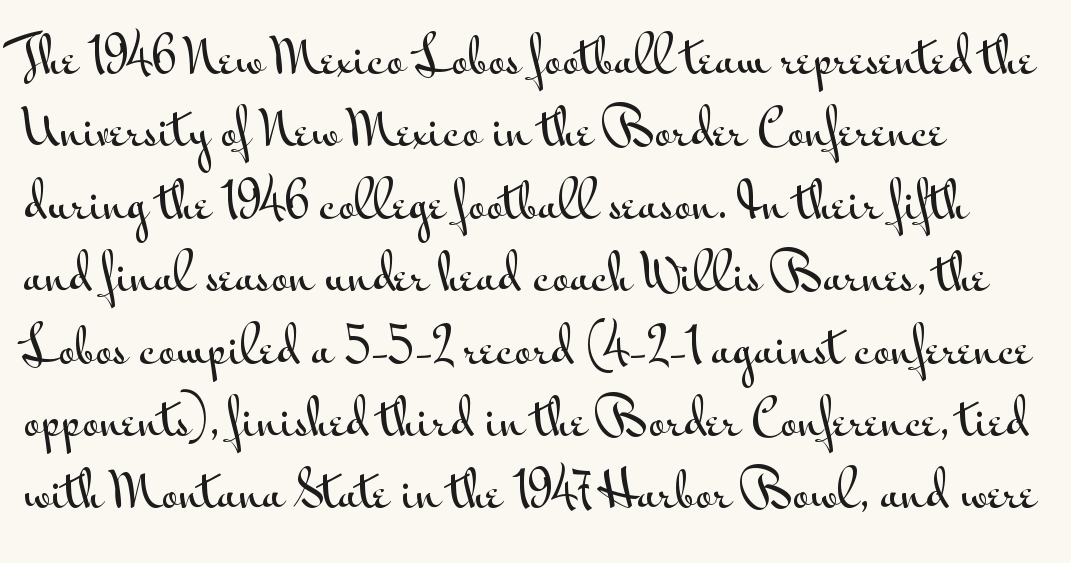
Q: Is the text italic (slanted)? A: Yes.
Q: Is the typeface a serif or a sans-serif typeface? A: Sans-serif.
Q: Is the text underlined? A: No.
Q: Is the spacing between letters normal or unusually wide? A: Normal.
Q: Is the spacing between lines tight, normal or loose? A: Normal.
Q: Width (condensed, normal, or wide)? A: Wide.
Q: Stroke contrast? A: Medium.
Q: x-height? A: Small.
Q: Monospaced? A: No.
